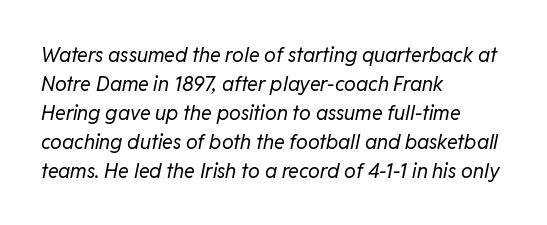
Q: Is the text bold? A: No.
Q: Is the text italic (slanted)? A: Yes, it leans right by about 11 degrees.
Q: Is the text underlined? A: No.
Q: How is the paragraph aligned? A: Left-aligned.
Q: Is the spacing between letters normal or unusually wide? A: Normal.
Q: Is the spacing between lines tight, normal or loose? A: Normal.
